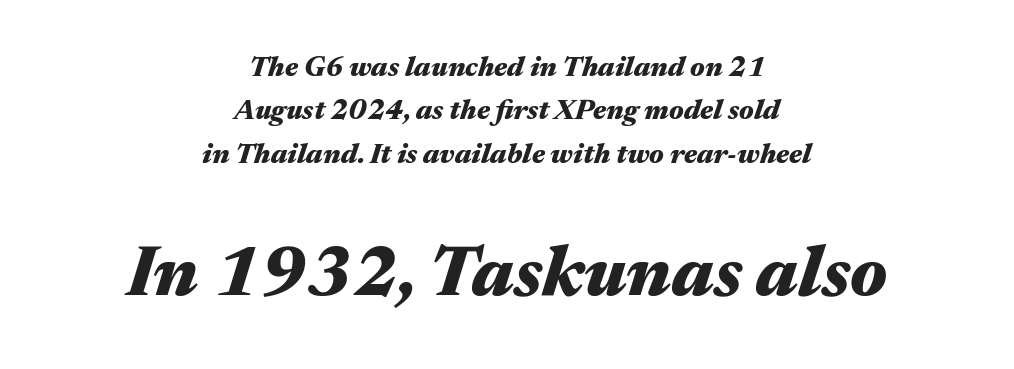
The image shows 71 px heavy, wide type, italic (leaning right); set centered, normal line spacing (1.55x), normal letter spacing, not underlined; the second (bottom) block is 2.54x larger; medium stroke contrast and a medium x-height.
